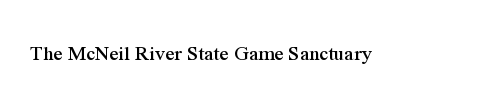
{"italic": "no", "underline": "no", "letter_spacing": "normal", "letter_spacing_em": 0.0, "glyph_px": 22}
